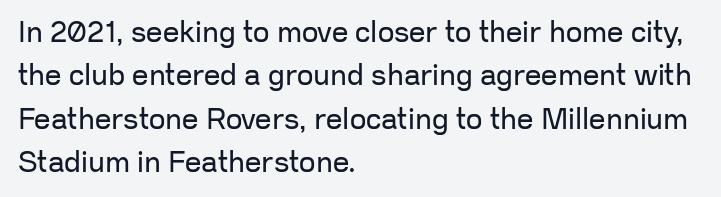
Descender tails drop into unmarked territory. This sample uses an upright cut, with every glyph sitting square on the baseline. These lines keep a tight, regular rhythm from letter to letter. Left-aligned paragraph, ragged on the right. These glyphs show unthickened strokes, regular width or finer. Check where the strokes stop: nothing finishes them off — pure sans.
